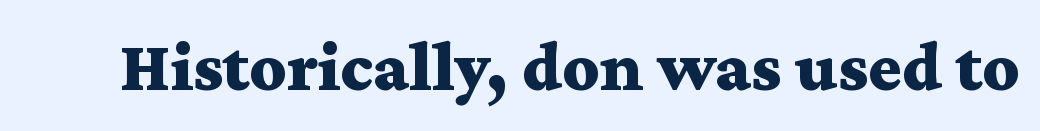
A roman cut, with each character standing at attention. Typesetter's note: full bold, strokes at maximum text heaviness. Classification — serif. Is this a fixed-width face? No — the glyphs have proportional, varying widths. This rendering leaves character spacing at its baseline value. Descenders hang freely into open space.
